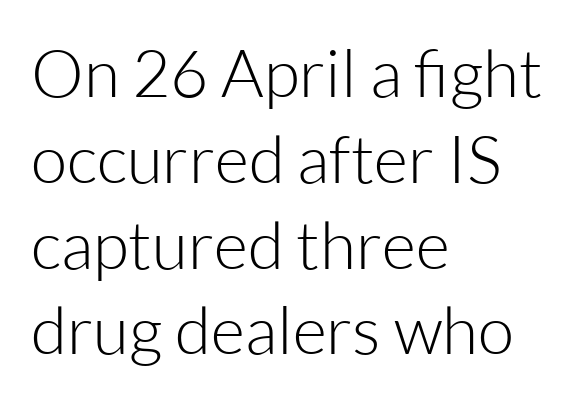
Where is the straight margin? On the left. Looks like regular typesetting: each glyph gets only the width it needs. Quick note: not italic, upright. A quiet, ordinary-to-light weight characterises the typeface.
